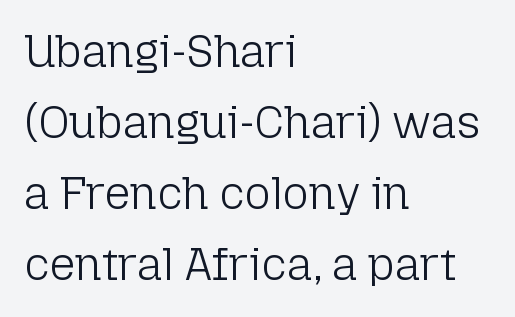
Serif or sans? Sans — the stroke terminals are bare. Honestly, the letter spacing is just normal — you wouldn't notice it. Character widths vary here, with narrow letters taking less room than wide ones. Nobody drew a line under any word here. The passage shown is not bold in any degree.
